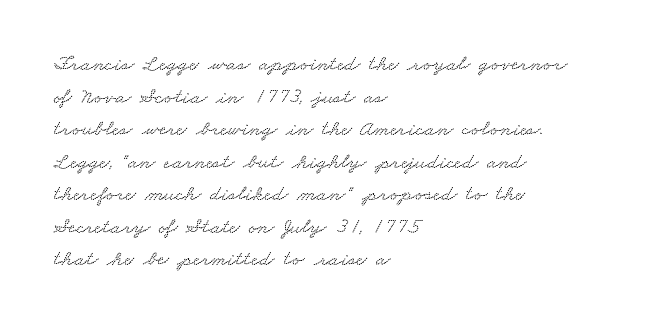
Q: Is the text underlined? A: No.
Q: How is the paragraph aligned? A: Left-aligned.
Q: Is the spacing between letters normal or unusually wide? A: Normal.
Q: Is the spacing between lines tight, normal or loose? A: Normal.
